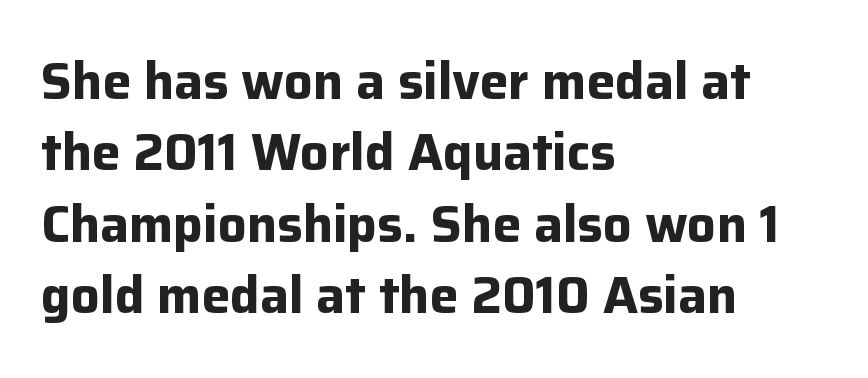
{"serif": "no", "italic": "no", "bold": "yes", "weight": "bold", "width": "normal", "stroke_contrast": "low", "x_height": "medium", "monospaced": "no", "underline": "no", "align": "left", "line_spacing": "normal", "line_spacing_ratio": 1.4, "letter_spacing": "normal", "letter_spacing_em": 0.0, "glyph_px": 51}
